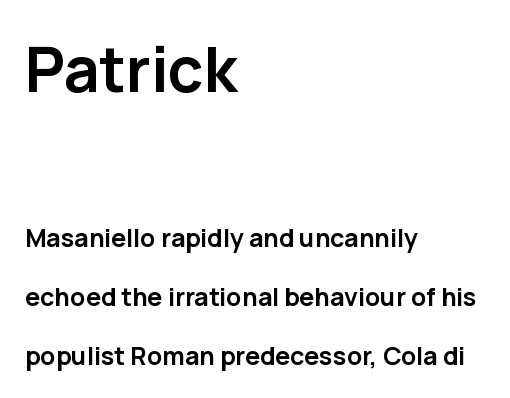
These lines are rendered in a variable-pitch font. Check the space under the baseline: it is left empty. Does the leading feel generous? Absolutely, it's lavish. The specimen reads as upright at a glance. A typesetter would call this zero additional tracking.
